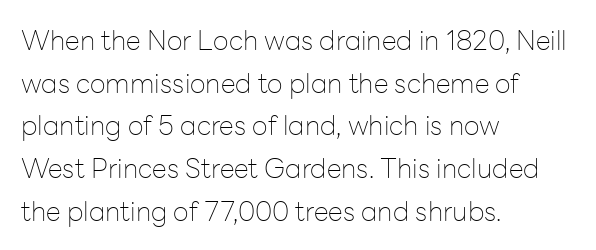
The image shows 27 px text type, upright; set left-aligned, normal line spacing (1.58x), normal letter spacing, not underlined.
